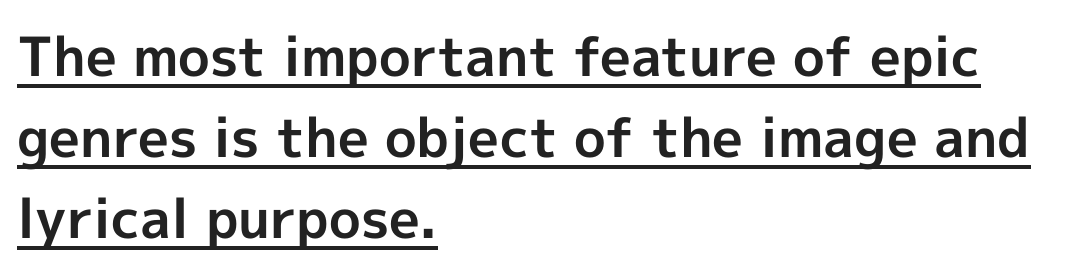
Q: Is the text bold? A: Yes.
Q: Is the text italic (slanted)? A: No, it is upright.
Q: Is the typeface a serif or a sans-serif typeface? A: Sans-serif.
Q: Is the text underlined? A: Yes.
Q: How is the paragraph aligned? A: Left-aligned.
Q: Is the spacing between letters normal or unusually wide? A: Normal.
Q: Is the spacing between lines tight, normal or loose? A: Normal.
Q: Width (condensed, normal, or wide)? A: Normal.
Q: x-height? A: Medium.
Q: Monospaced? A: No.
